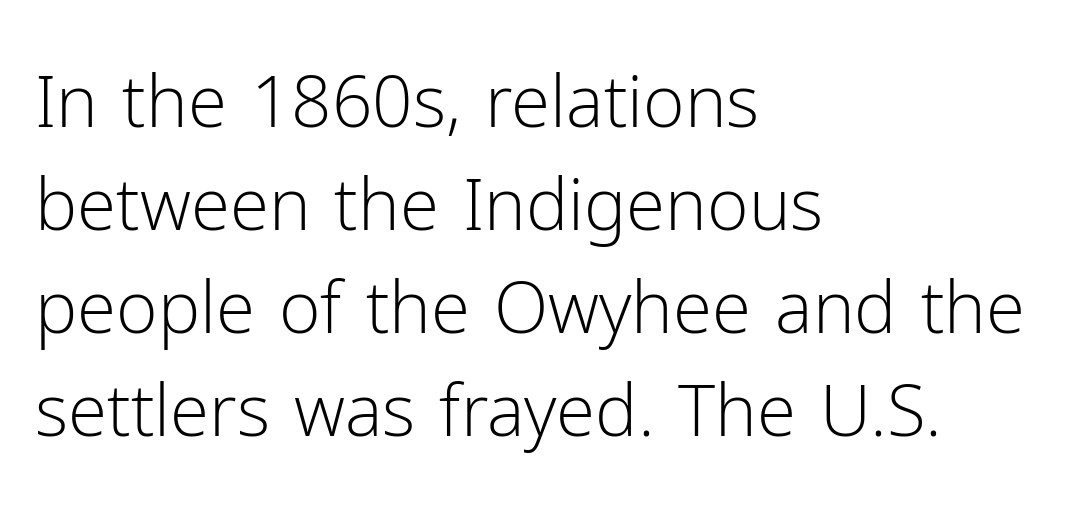
{"serif": "no", "italic": "no", "bold": "no", "weight": "light", "width": "normal", "stroke_contrast": "low", "x_height": "medium", "monospaced": "no", "underline": "no", "align": "left", "line_spacing": "normal", "line_spacing_ratio": 1.45, "letter_spacing": "normal", "letter_spacing_em": 0.0, "glyph_px": 71}
